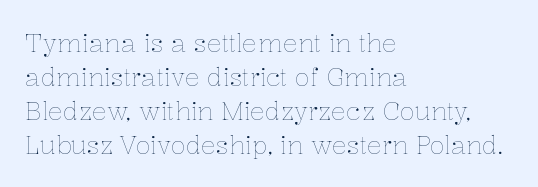
A normal amount of white space separates one row of letters from the next. Honestly, the letter spacing is just normal — you wouldn't notice it. The font's upright variant was chosen for this text. Is this a heavy cut? Hardly; it is regular or lighter. Caption: multi-line text, flush left, ragged right.
